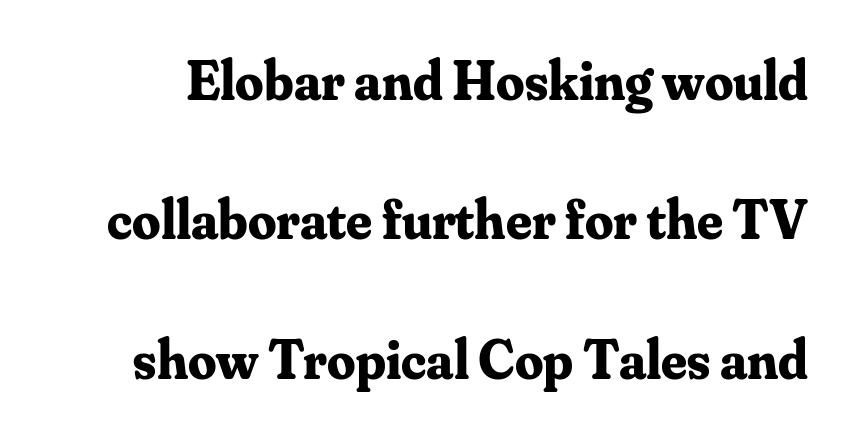
The image shows 56 px bold serif type, upright; set loose line spacing (2.49x), normal letter spacing, not underlined; medium stroke contrast and a small x-height.
